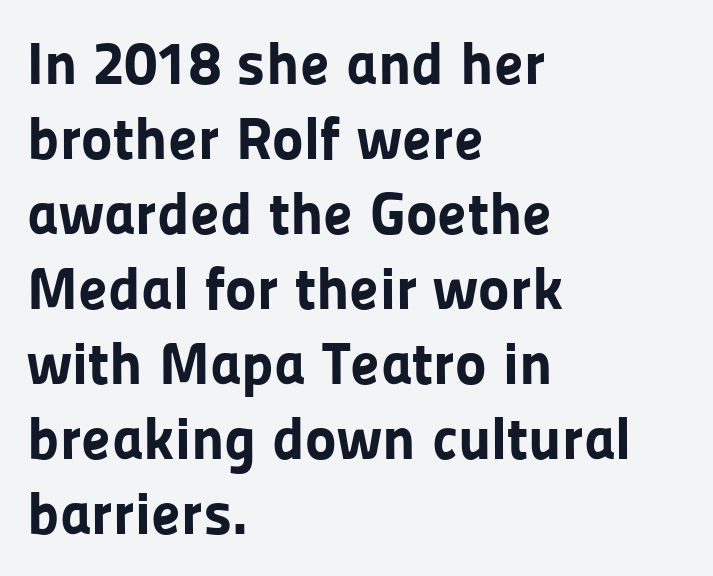
{"serif": "no", "italic": "no", "bold": "yes", "weight": "bold", "width": "normal", "stroke_contrast": "low", "x_height": "medium", "monospaced": "no", "underline": "no", "align": "left", "line_spacing": "normal", "line_spacing_ratio": 1.25, "letter_spacing": "normal", "letter_spacing_em": 0.0, "glyph_px": 60}
